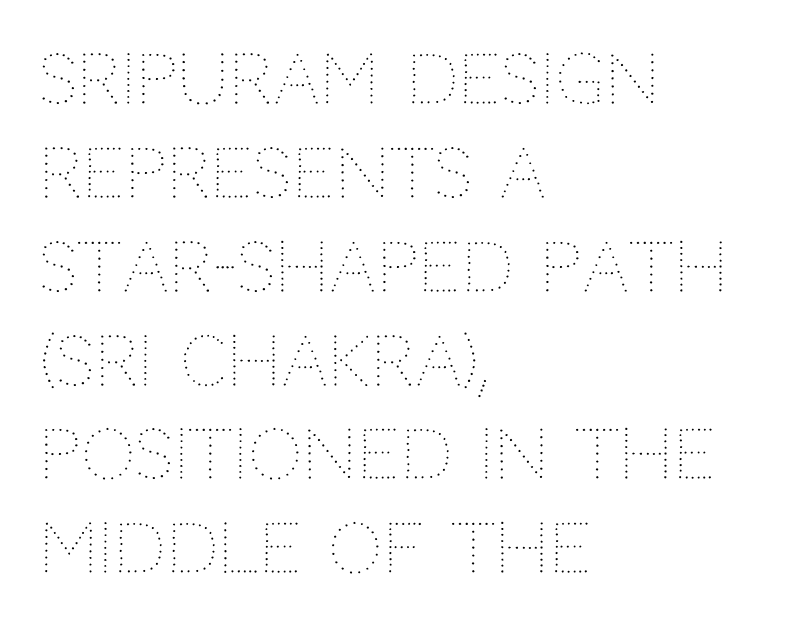
The typography opts for an upright posture over an oblique one. Quick note: interline space is typical. Look at the tracking — it's just the regular setting, nothing added. Heaviness? Minimal to ordinary, like unemphasized prose. In CSS terms this would be text-align: left. The space beneath each line is pristine and unruled.
